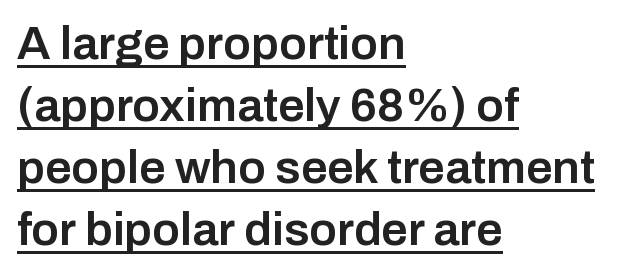
{"serif": "no", "italic": "no", "bold": "semi", "weight": "semibold", "width": "normal", "stroke_contrast": "low", "x_height": "medium", "monospaced": "no", "underline": "yes", "align": "left", "line_spacing": "normal", "line_spacing_ratio": 1.32, "letter_spacing": "normal", "letter_spacing_em": 0.0, "glyph_px": 47}
